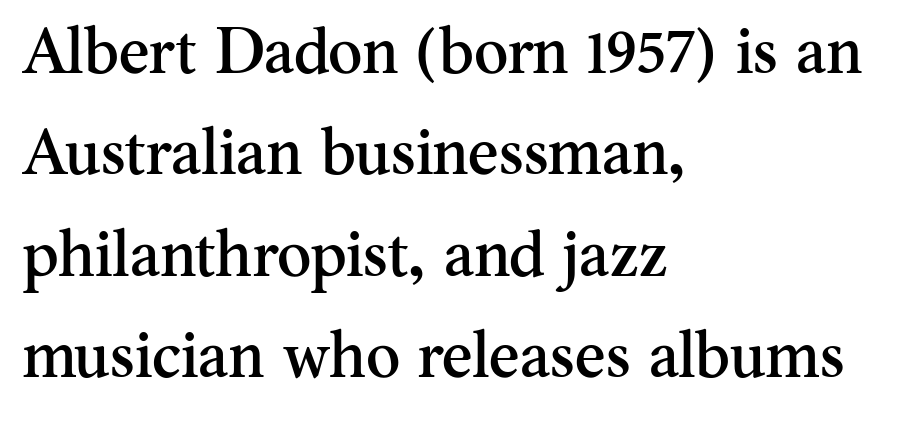
The image shows 65 px serif type, upright; set left-aligned, normal line spacing (1.56x), normal letter spacing, not underlined; medium stroke contrast and a small x-height.
